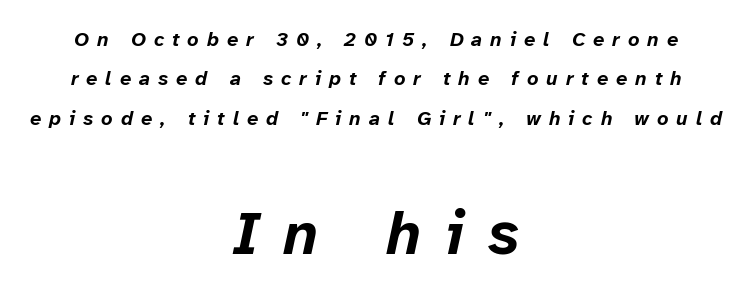
{"italic": "yes", "lean": "right", "slant_degrees": 12, "bold": "yes", "weight": "bold", "width": "normal", "stroke_contrast": "low", "x_height": "medium", "monospaced": "no", "underline": "no", "align": "center", "line_spacing": "loose", "line_spacing_ratio": 1.97, "letter_spacing": "wide", "letter_spacing_em": 0.4, "larger_block": "second", "size_ratio": 3.05, "glyph_px": 61}
